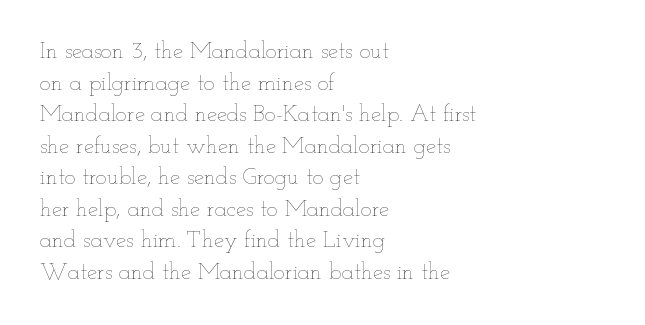
The image shows 23 px text type, upright; set left-aligned, normal line spacing (1.37x), normal letter spacing, not underlined.
